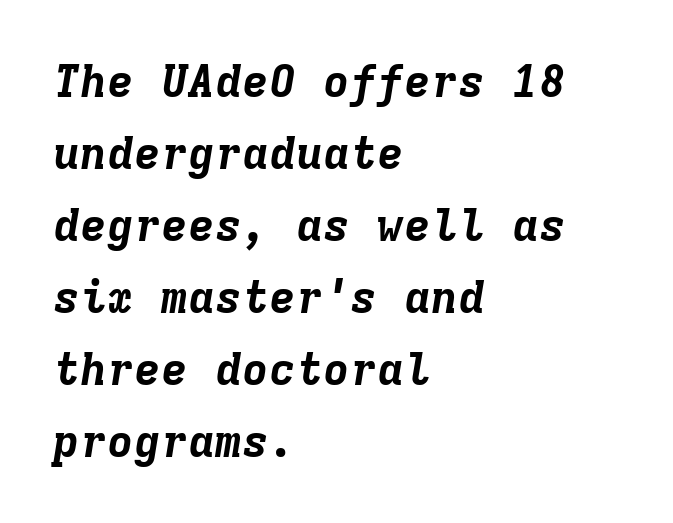
Q: Is the text bold? A: Yes.
Q: Is the text italic (slanted)? A: Yes, it leans right by about 9 degrees.
Q: Is the text underlined? A: No.
Q: How is the paragraph aligned? A: Left-aligned.
Q: Is the spacing between letters normal or unusually wide? A: Normal.
Q: Is the spacing between lines tight, normal or loose? A: Normal.
Q: Width (condensed, normal, or wide)? A: Normal.
Q: Stroke contrast? A: Low.
Q: x-height? A: Medium.
Q: Monospaced? A: Yes.
